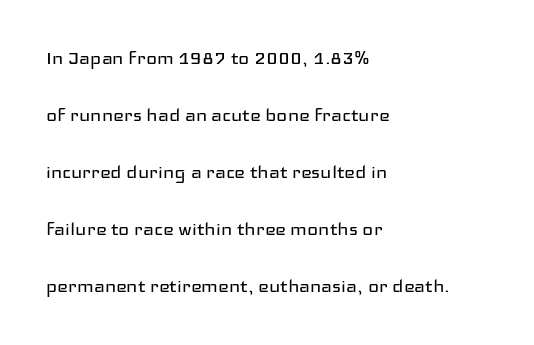
Tracking value appears to be zero — textbook default spacing. The text block is weighted toward the left margin, trailing off unevenly rightward. The zone under the glyphs is completely vacant. Loosely led — the rows are spread out. Is there any slant? The stems are plumb. Heaviness? Minimal to ordinary, like unemphasized prose.
